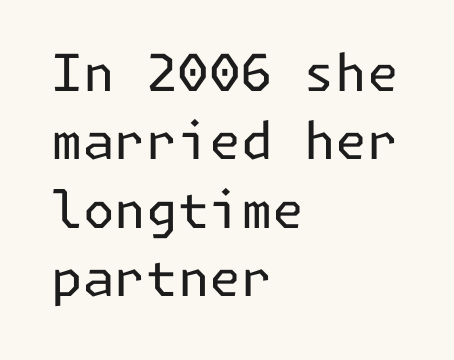
Posture: vertical. Weight: in the light-to-regular range. Inter-character spacing is left at the font's built-in metrics. Typographically, this falls in the sans-serif category. Vertical spacing — default.
